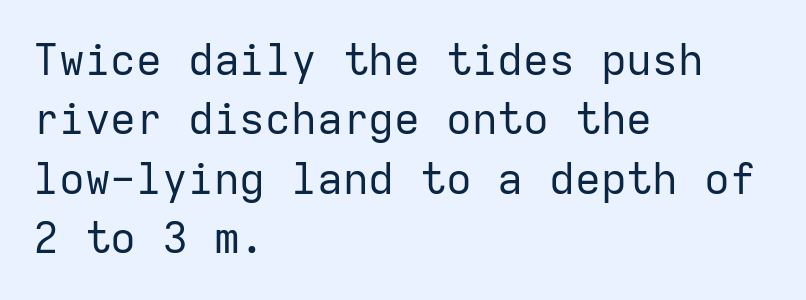
{"serif": "no", "italic": "no", "bold": "no", "weight": "regular", "width": "normal", "stroke_contrast": "low", "x_height": "medium", "monospaced": "yes", "underline": "no", "align": "left", "line_spacing": "normal", "line_spacing_ratio": 1.38, "letter_spacing": "normal", "letter_spacing_em": 0.0, "glyph_px": 43}
